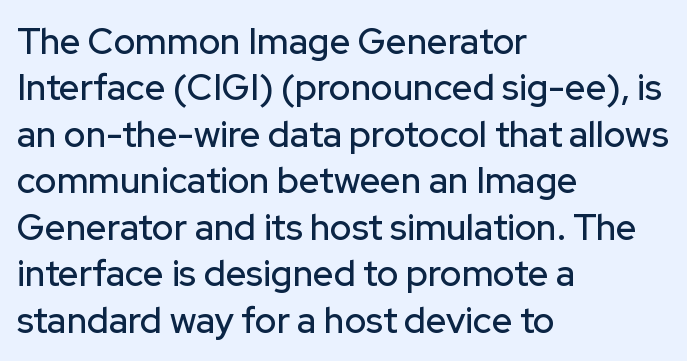
Notice how descenders clear the ascenders below comfortably — that's standard leading. The passage is arranged the way most books set body copy — flush left. Do the letters lean? They stand straight. Observe the ordinary spacing: letters are neighbours, not strangers.
